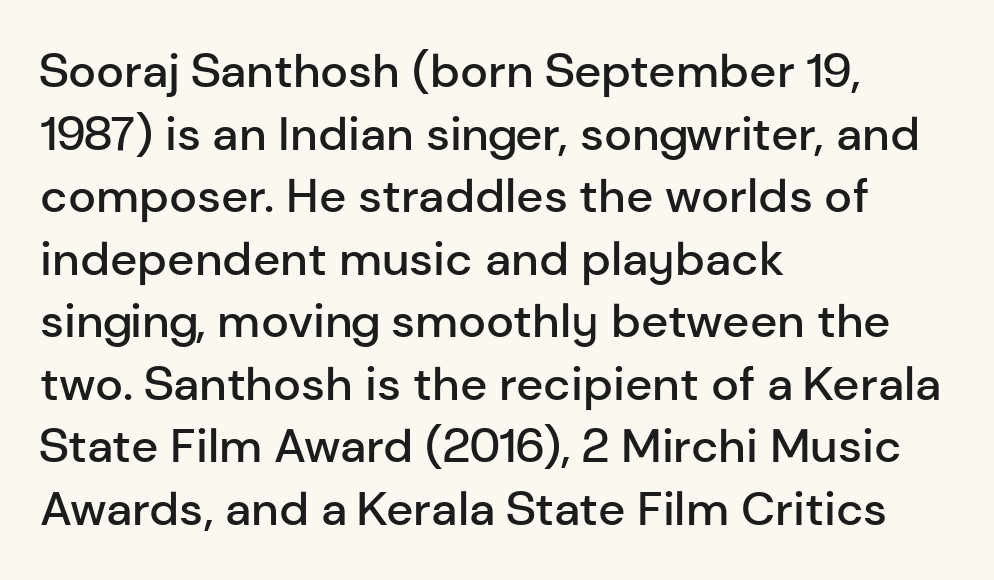
The image shows 47 px semibold sans-serif type, upright; set left-aligned, normal line spacing (1.33x), normal letter spacing, not underlined; low stroke contrast and a medium x-height.
